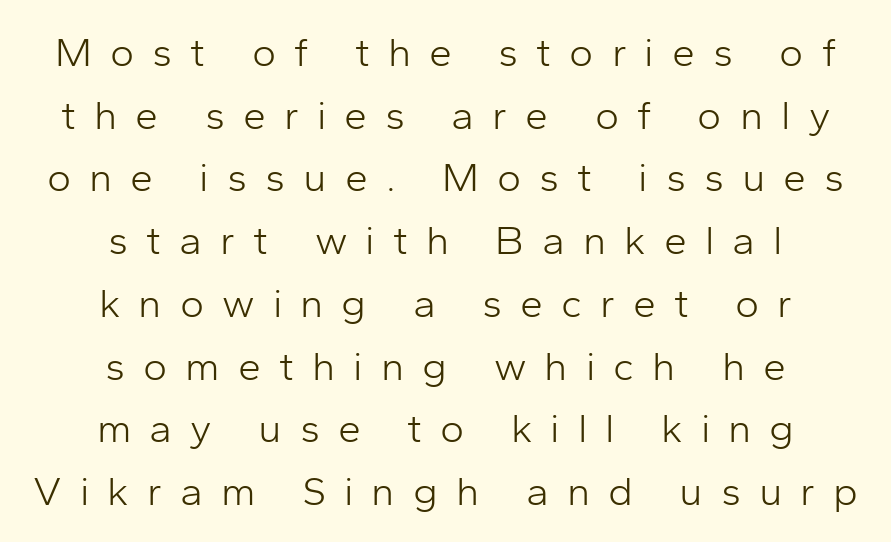
Q: Is the text bold? A: No.
Q: Is the text italic (slanted)? A: No, it is upright.
Q: Is the typeface a serif or a sans-serif typeface? A: Sans-serif.
Q: Is the text underlined? A: No.
Q: How is the paragraph aligned? A: Centered.
Q: Is the spacing between letters normal or unusually wide? A: Unusually wide.
Q: Is the spacing between lines tight, normal or loose? A: Normal.
Q: Width (condensed, normal, or wide)? A: Normal.
Q: Stroke contrast? A: Low.
Q: x-height? A: Medium.
Q: Monospaced? A: No.
